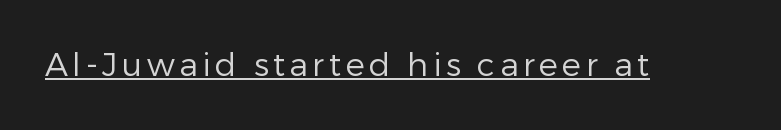
The image shows 32 px regular-weight sans-serif type, upright; set underlined; low stroke contrast and a medium x-height.
